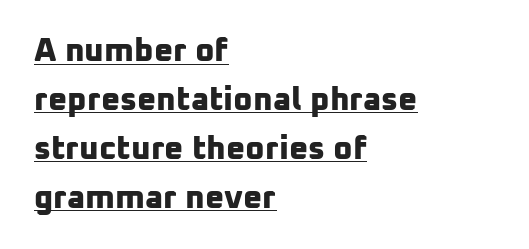
The image shows 33 px bold sans-serif type; set left-aligned, normal line spacing (1.48x), normal letter spacing, underlined; low stroke contrast and a medium x-height.
